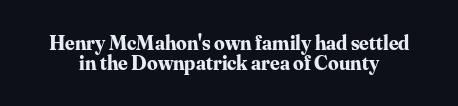
{"italic": "no", "bold": "yes", "underline": "no", "line_spacing": "tight", "line_spacing_ratio": 0.96, "letter_spacing": "normal", "letter_spacing_em": 0.0, "glyph_px": 21}
